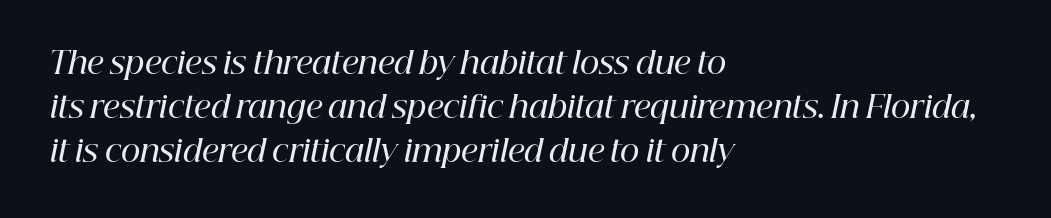
{"serif": "yes", "italic": "yes", "lean": "right", "slant_degrees": 12, "bold": "semi", "weight": "semibold", "width": "normal", "stroke_contrast": "high", "x_height": "medium", "monospaced": "no", "underline": "no", "align": "left", "line_spacing": "normal", "line_spacing_ratio": 1.46, "letter_spacing": "normal", "letter_spacing_em": 0.0, "glyph_px": 30}
